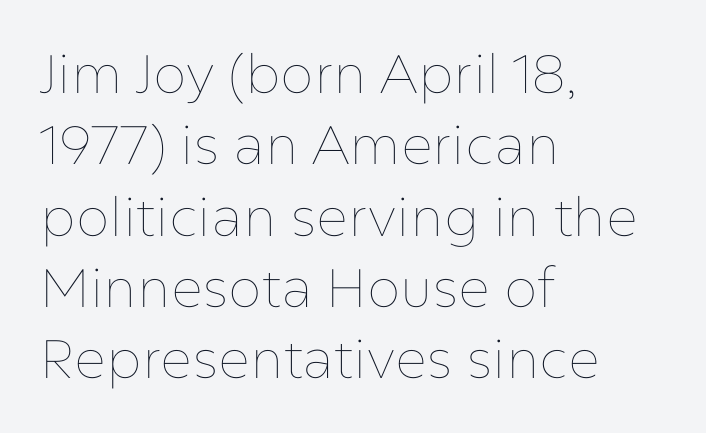
The image shows 54 px thin type, upright; set left-aligned, normal line spacing (1.32x), normal letter spacing, not underlined; low stroke contrast and a medium x-height.
